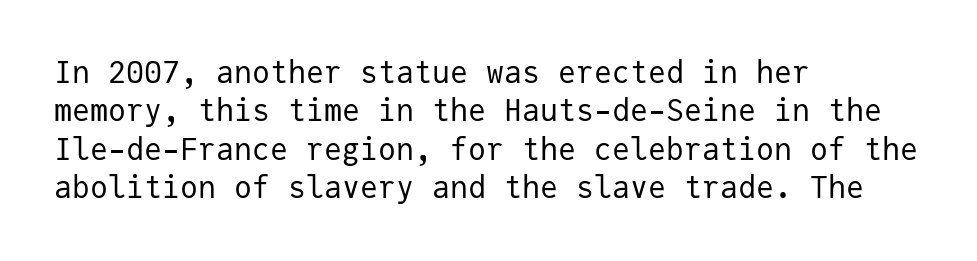
Q: Is the text bold? A: No.
Q: Is the text italic (slanted)? A: No, it is upright.
Q: Is the typeface a serif or a sans-serif typeface? A: Sans-serif.
Q: Is the text underlined? A: No.
Q: How is the paragraph aligned? A: Left-aligned.
Q: Is the spacing between letters normal or unusually wide? A: Normal.
Q: Is the spacing between lines tight, normal or loose? A: Normal.
Q: Width (condensed, normal, or wide)? A: Normal.
Q: Stroke contrast? A: Low.
Q: x-height? A: Medium.
Q: Monospaced? A: Yes.
